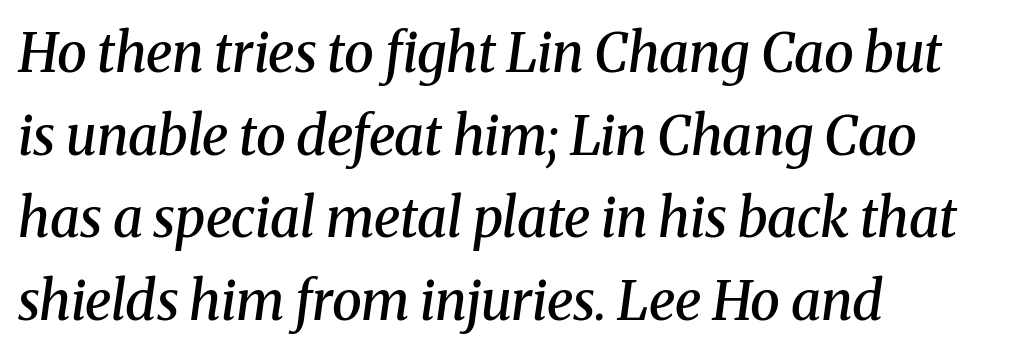
The image shows 54 px semibold serif type, italic (leaning right); set left-aligned, normal line spacing (1.53x), normal letter spacing, not underlined; medium stroke contrast and a medium x-height.
